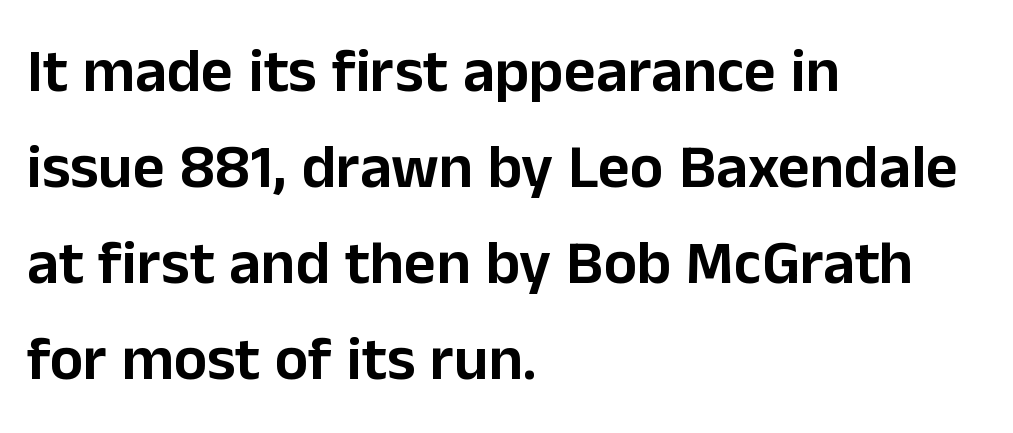
Interline gaps are of average width in this sample. The designer went with a sans here, leaving each stem footless. Underlining? Definitely not there. The font's upright variant was chosen for this text.
